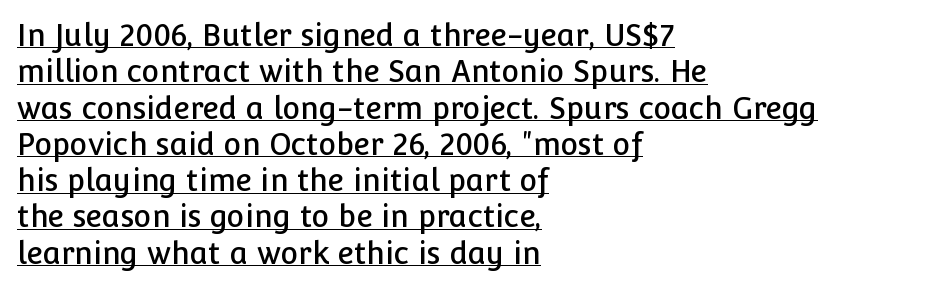
Italic: no, the glyphs are upright roman. The passage shown has conventional tracking throughout. Short and long lines alike share a common starting point at left. Nothing sits at the stroke ends, so this counts as sans-serif.
